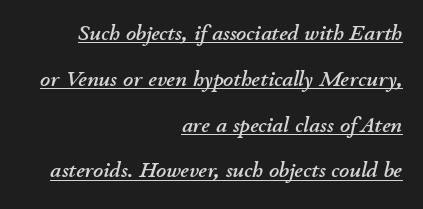
Q: Is the text italic (slanted)? A: Yes, it leans right by about 11 degrees.
Q: Is the text underlined? A: Yes.
Q: How is the paragraph aligned? A: Right-aligned.
Q: Is the spacing between letters normal or unusually wide? A: Normal.
Q: Is the spacing between lines tight, normal or loose? A: Loose.
